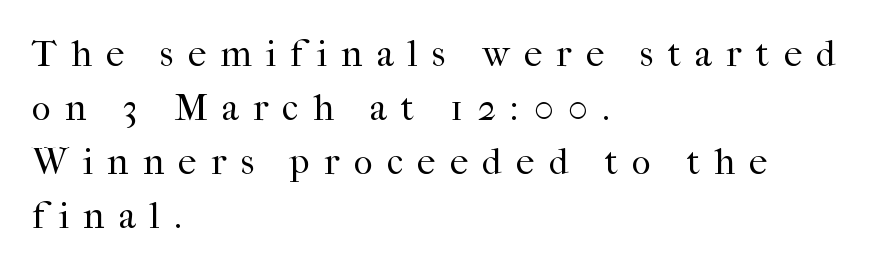
The image shows 37 px regular-weight serif type, upright; set left-aligned, normal line spacing (1.46x), unusually wide letter spacing (+0.38 em), not underlined; high stroke contrast and a medium x-height.
